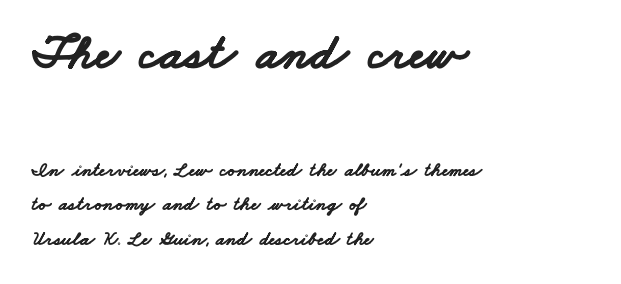
Characters follow at the spacing the type designer built in. Are there feet on the stems? There aren't — it's a sans. Beneath every word, the page is bare. Compare the two chunks: the upper has the greater cap height. The rag falls on the right side of this text block. Every letter is thick-stroked: bold, no question.
